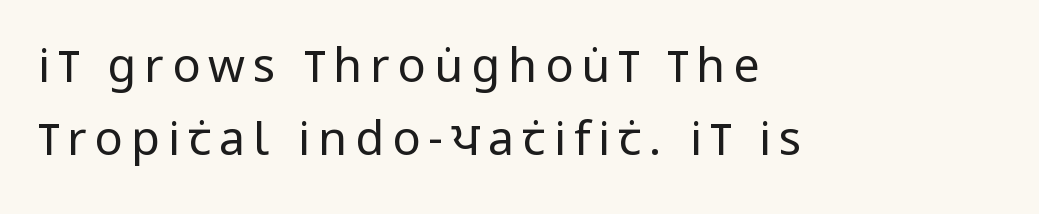
{"serif": "no", "italic": "no", "bold": "no", "weight": "regular", "width": "condensed", "stroke_contrast": "low", "x_height": "large", "monospaced": "no", "underline": "no", "align": "left", "line_spacing": "normal", "line_spacing_ratio": 1.56, "glyph_px": 47}
